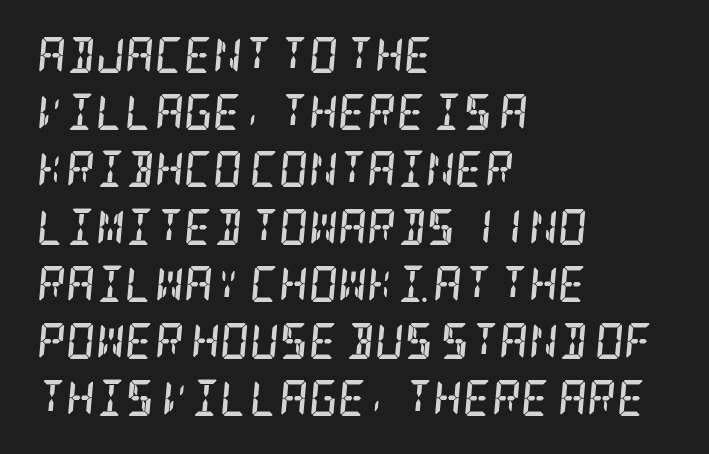
{"serif": "yes", "italic": "yes", "lean": "right", "slant_degrees": 5, "bold": "yes", "weight": "semibold", "width": "condensed", "stroke_contrast": "low", "x_height": "large", "underline": "no", "align": "left", "line_spacing": "normal", "line_spacing_ratio": 1.59, "letter_spacing": "normal", "letter_spacing_em": 0.0, "glyph_px": 36}
